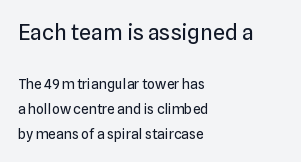
The image shows 22 px text type, upright; set left-aligned, line spacing 1.79x, normal letter spacing, not underlined; the first (top) block is 1.57x larger.
